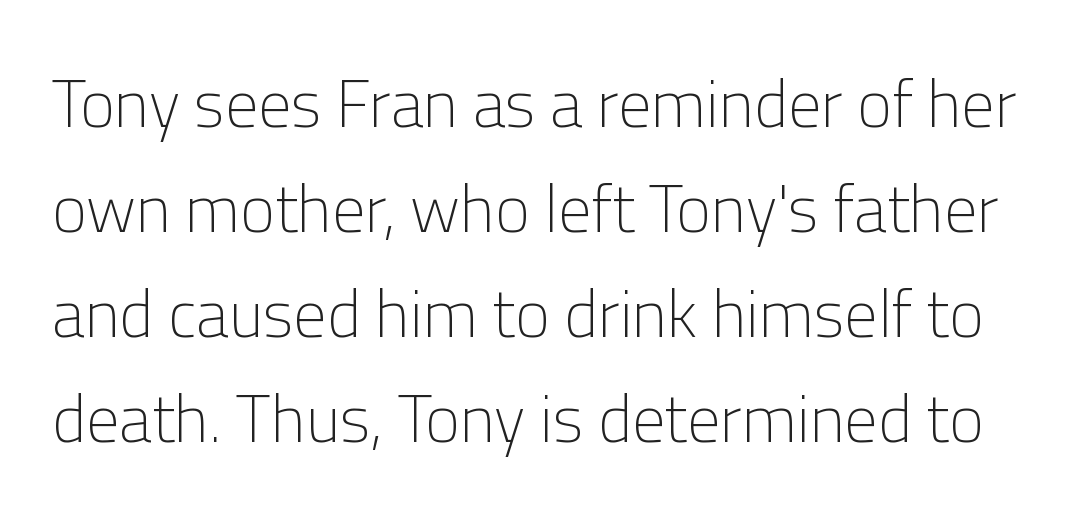
The characters are drawn with everyday or finer stroke widths. The space directly below the letters is spotless. Vertical spacing — default. Spacing verdict: proportional, widths tailored to each character. Designer's note — italics off, roman on.
